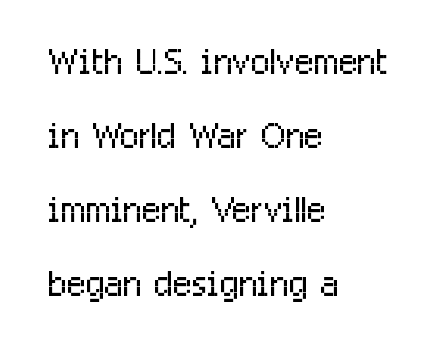
The image shows 50 px light, condensed sans-serif type, upright; set left-aligned, normal line spacing (1.48x), normal letter spacing, not underlined; low stroke contrast and a medium x-height.
